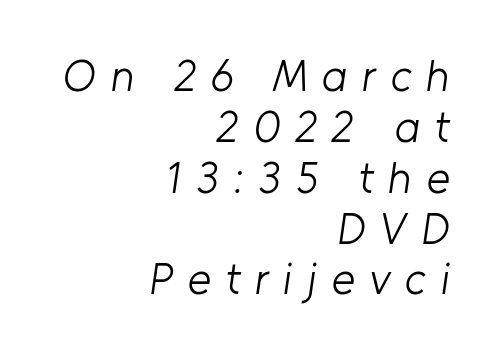
The image shows 45 px light sans-serif type; set right-aligned, tight line spacing (1.13x), unusually wide letter spacing (+0.32 em), not underlined; low stroke contrast and a medium x-height.
